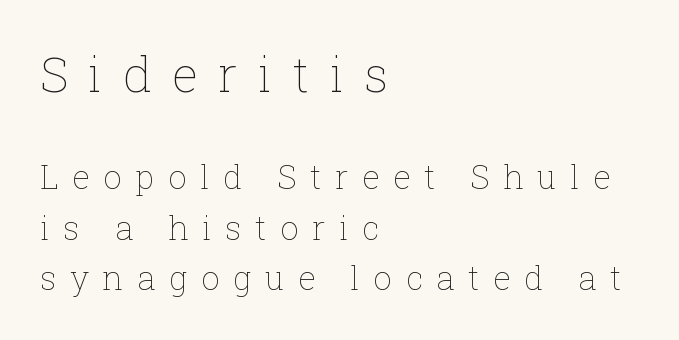
{"italic": "no", "bold": "no", "weight": "thin", "width": "normal", "stroke_contrast": "low", "x_height": "medium", "monospaced": "no", "underline": "no", "align": "left", "line_spacing": "normal", "line_spacing_ratio": 1.53, "letter_spacing": "wide", "letter_spacing_em": 0.41, "larger_block": "first", "size_ratio": 1.48, "glyph_px": 49}
